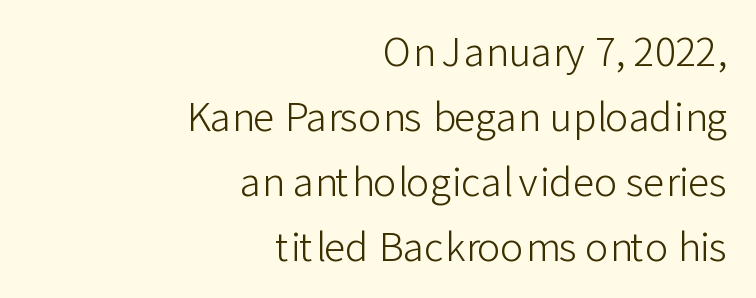
The letters advance in unequal steps, a hallmark of proportional type. Tall strokes in this sample are plumb rather than angled. This rendering leaves character spacing at its baseline value. A student would call this right alignment; a typographer would say flush right, rag left. Think standard paragraph weight, or any step lighter than that. Descenders are the only things crossing below the line.
